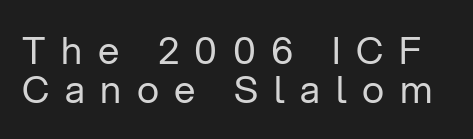
Q: Is the text bold? A: No.
Q: Is the text italic (slanted)? A: No, it is upright.
Q: Is the typeface a serif or a sans-serif typeface? A: Sans-serif.
Q: Is the text underlined? A: No.
Q: Is the spacing between letters normal or unusually wide? A: Unusually wide.
Q: Is the spacing between lines tight, normal or loose? A: Tight.
Q: Width (condensed, normal, or wide)? A: Normal.
Q: Stroke contrast? A: Low.
Q: x-height? A: Medium.
Q: Monospaced? A: No.
